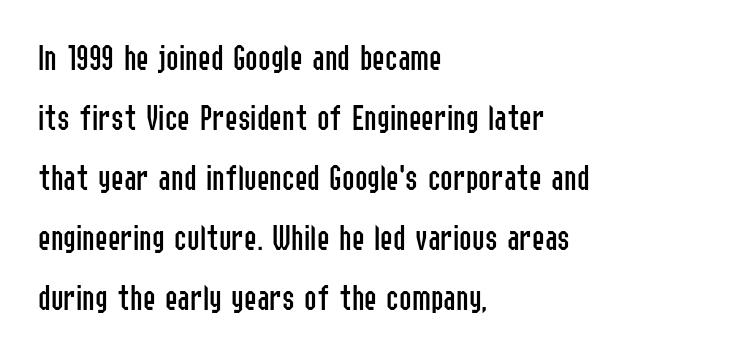
The image shows 38 px regular-weight, condensed sans-serif type, upright; set left-aligned, normal line spacing (1.58x), normal letter spacing, not underlined; low stroke contrast and a medium x-height.
